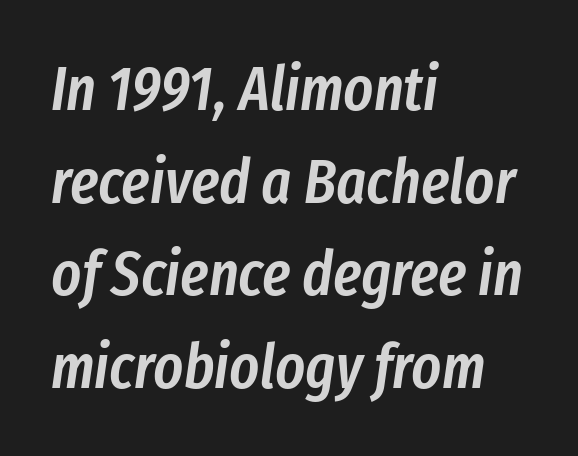
The image shows 63 px semibold, condensed type, italic (leaning right); set left-aligned, normal line spacing (1.47x), normal letter spacing, not underlined; low stroke contrast and a medium x-height.
